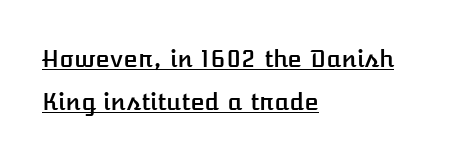
Check the space under the baseline: a stroke is drawn there. Italic? Not at all — the glyphs are vertical. Nobody touched the tracking dial on this one. One-word summary of the alignment: left.
